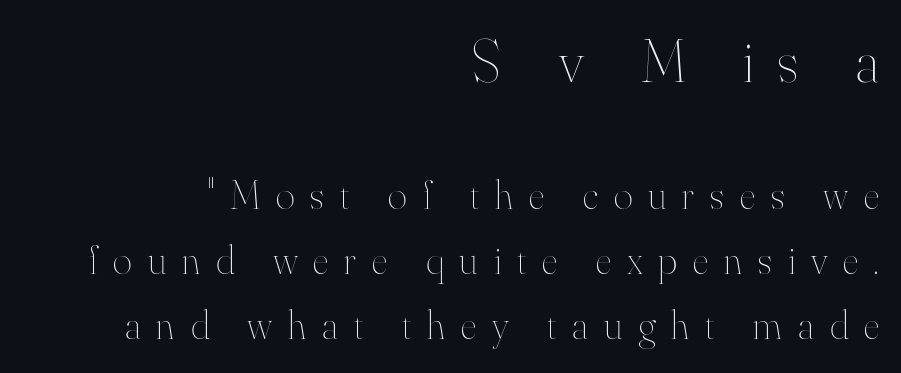
The image shows 61 px thin type, upright; set right-aligned, normal line spacing (1.59x), unusually wide letter spacing (+0.38 em), not underlined; the first (top) block is 1.49x larger; high stroke contrast and a small x-height.
